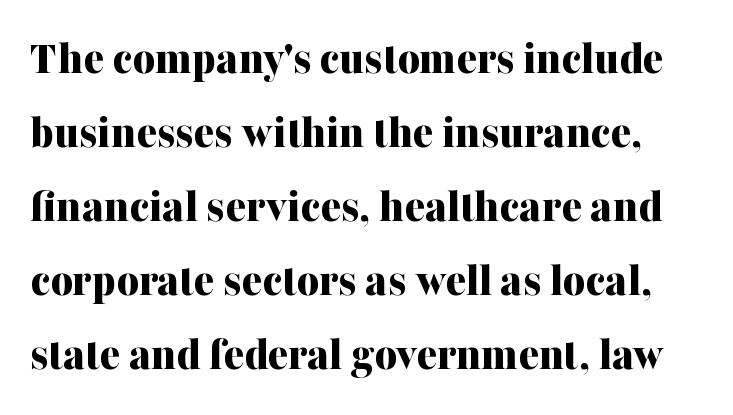
The image shows 48 px bold serif type, upright; set normal line spacing (1.54x), normal letter spacing, not underlined; medium stroke contrast and a medium x-height.
